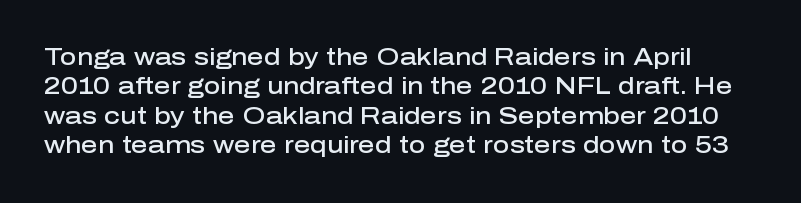
The image shows 23 px text type, upright; set normal line spacing (1.28x), normal letter spacing, not underlined.
